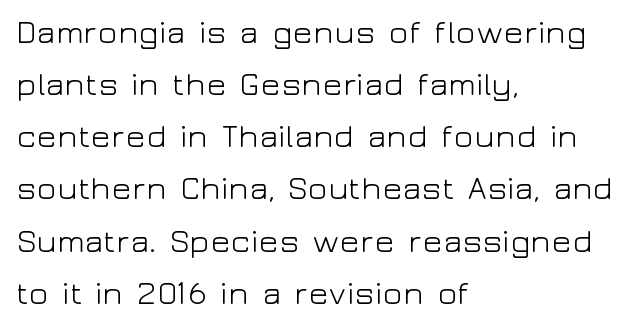
Is this a sans? Yes — the strokes have no serifs. Each letter keeps its own natural width here, so spacing adapts to shape. Layout note: lines flush left. When letters stand straight like this, we call the style roman or upright. The tracking reads as untouched default to a designer's eye. Letters have the restrained weight of plain body copy at most.
